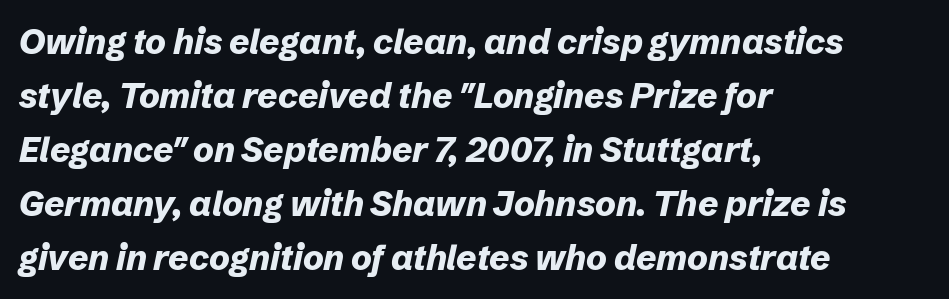
The image shows 35 px bold type, italic (leaning right); set left-aligned, normal line spacing (1.54x), normal letter spacing, not underlined; low stroke contrast and a medium x-height.
